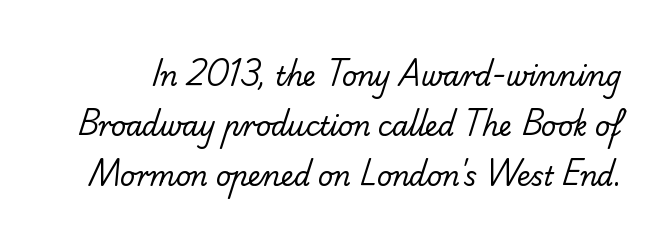
{"bold": "no", "underline": "no", "line_spacing": "loose", "line_spacing_ratio": 1.92, "letter_spacing": "normal", "letter_spacing_em": 0.0, "glyph_px": 26}
